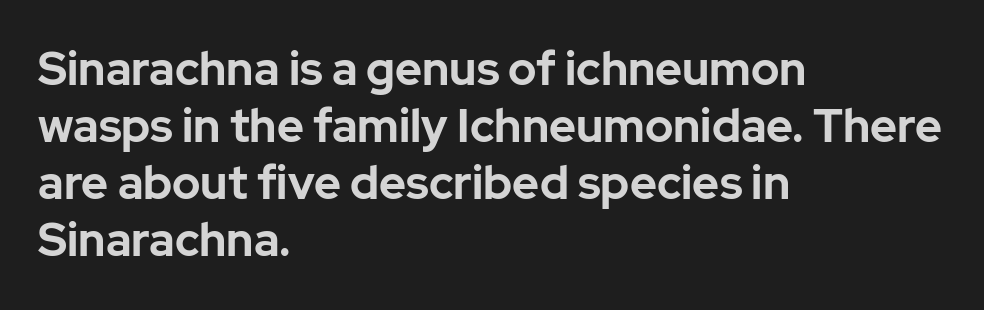
{"serif": "no", "italic": "no", "bold": "yes", "weight": "bold", "width": "normal", "stroke_contrast": "low", "x_height": "medium", "monospaced": "no", "underline": "no", "align": "left", "line_spacing_ratio": 1.24, "letter_spacing": "normal", "letter_spacing_em": 0.0, "glyph_px": 46}
